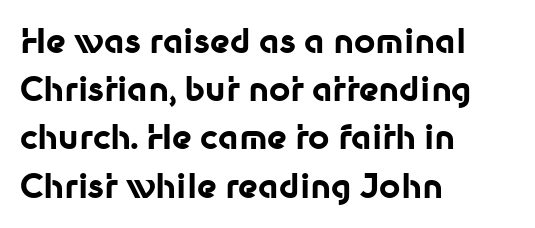
The face used here is proportionally spaced, like ordinary book or web type. Reading down the column, the eye jumps a familiar distance to each next line. The specimen reads as upright at a glance. The designer went with a sans here, leaving each stem footless. If you drew a ruler down the left edge, every line would touch it.
